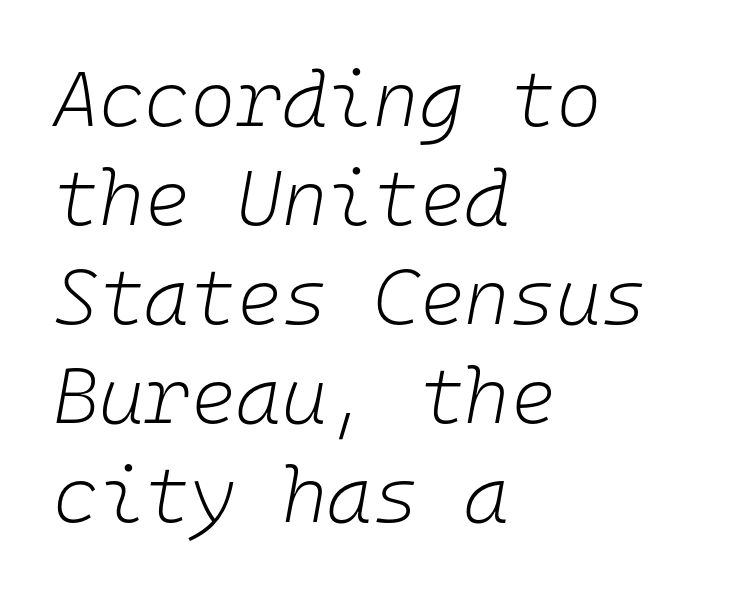
{"italic": "yes", "lean": "right", "slant_degrees": 10, "bold": "no", "weight": "light", "width": "normal", "stroke_contrast": "low", "x_height": "medium", "monospaced": "yes", "underline": "no", "align": "left", "line_spacing": "normal", "line_spacing_ratio": 1.27, "letter_spacing": "normal", "letter_spacing_em": 0.0, "glyph_px": 78}
